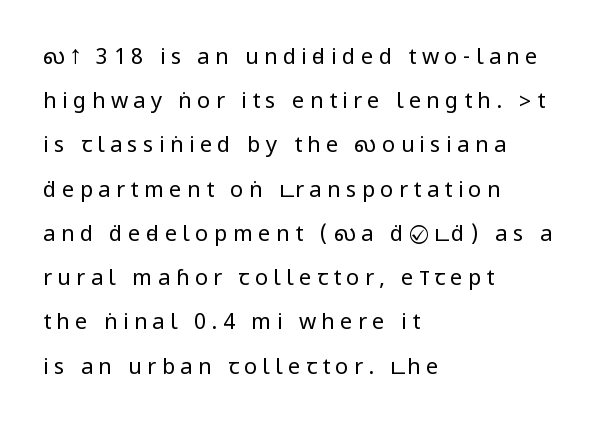
The image shows 22 px text type, upright; set left-aligned, loose line spacing (2.01x), unusually wide letter spacing (+0.24 em), not underlined.
